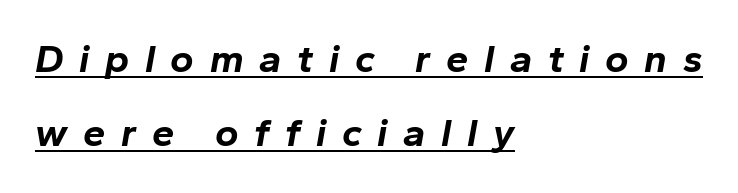
{"italic": "yes", "lean": "right", "slant_degrees": 10, "bold": "yes", "weight": "bold", "width": "normal", "stroke_contrast": "low", "x_height": "medium", "monospaced": "no", "underline": "yes", "align": "left", "line_spacing_ratio": 1.86, "letter_spacing": "wide", "letter_spacing_em": 0.39, "glyph_px": 40}
